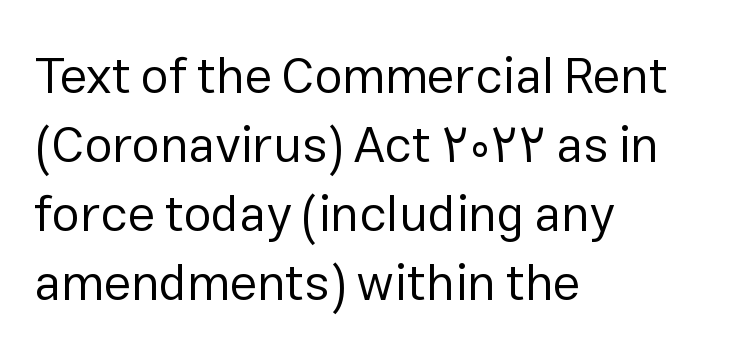
The image shows 50 px regular-weight sans-serif type, upright; set left-aligned, normal line spacing (1.38x), normal letter spacing, not underlined; low stroke contrast and a medium x-height.
